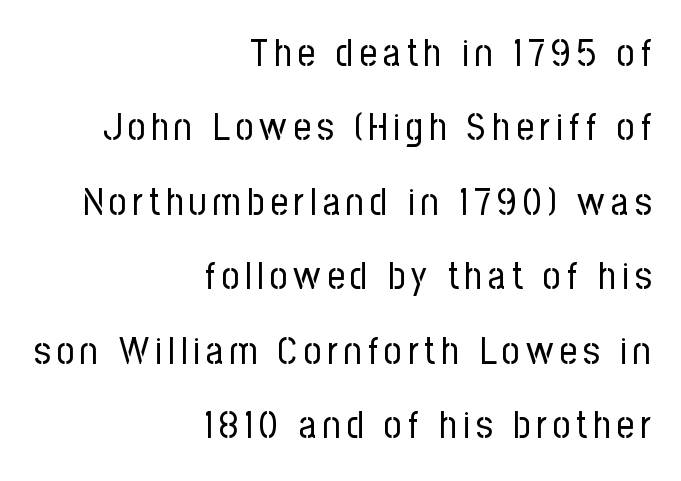
Q: Is the text bold? A: No.
Q: Is the text italic (slanted)? A: No, it is upright.
Q: Is the typeface a serif or a sans-serif typeface? A: Sans-serif.
Q: Is the text underlined? A: No.
Q: How is the paragraph aligned? A: Right-aligned.
Q: Is the spacing between lines tight, normal or loose? A: Loose.
Q: Width (condensed, normal, or wide)? A: Condensed.
Q: Stroke contrast? A: Low.
Q: x-height? A: Medium.
Q: Monospaced? A: No.
